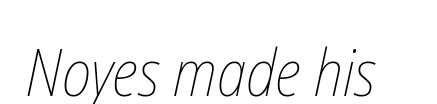
{"bold": "no", "weight": "thin", "width": "condensed", "stroke_contrast": "low", "x_height": "medium", "monospaced": "no", "underline": "no", "letter_spacing": "normal", "letter_spacing_em": 0.0, "glyph_px": 65}
